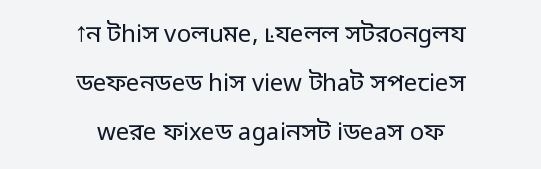
The image shows 24 px text type, upright; set centered, loose line spacing (2.04x), normal letter spacing, not underlined.
